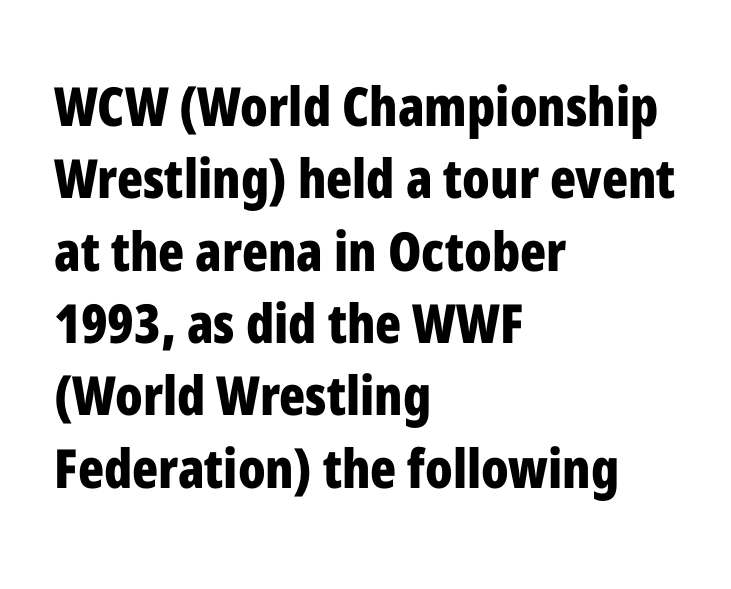
{"serif": "no", "italic": "no", "bold": "yes", "weight": "bold", "width": "condensed", "stroke_contrast": "low", "x_height": "medium", "monospaced": "no", "underline": "no", "align": "left", "line_spacing": "normal", "line_spacing_ratio": 1.34, "letter_spacing": "normal", "letter_spacing_em": 0.0, "glyph_px": 54}
